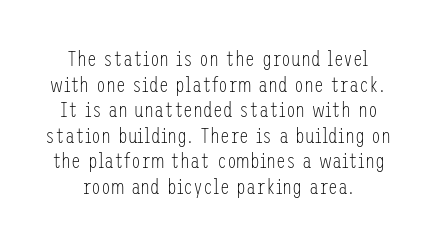
The image shows 22 px text type, upright; set line spacing 1.16x, normal letter spacing, not underlined.
